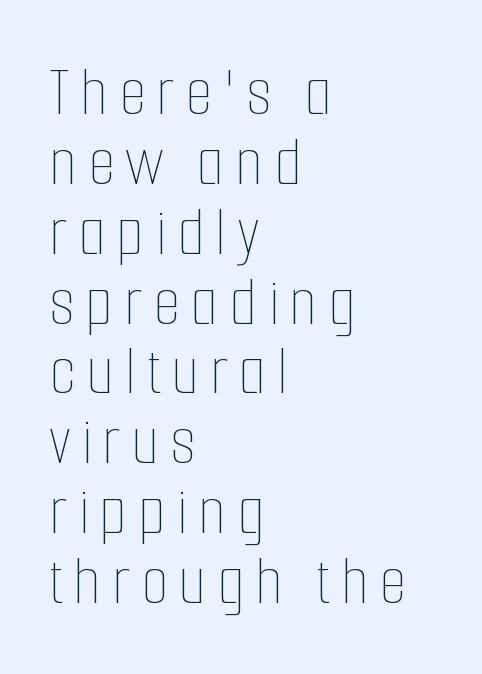
Q: Is the text bold? A: No.
Q: Is the text italic (slanted)? A: No, it is upright.
Q: Is the text underlined? A: No.
Q: How is the paragraph aligned? A: Left-aligned.
Q: Is the spacing between lines tight, normal or loose? A: Tight.
Q: Width (condensed, normal, or wide)? A: Condensed.
Q: Stroke contrast? A: Low.
Q: x-height? A: Medium.
Q: Monospaced? A: No.
